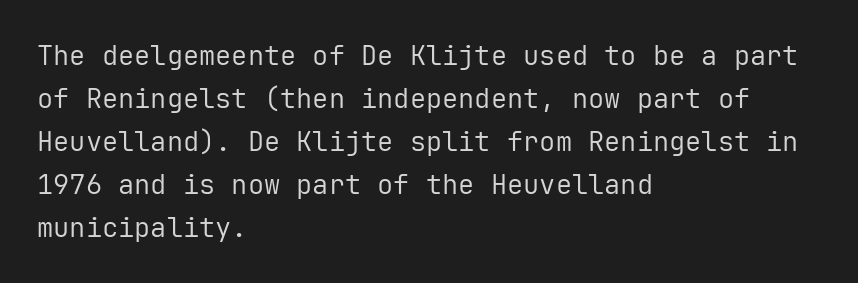
The image shows 27 px text type, upright; set left-aligned, normal line spacing (1.59x), normal letter spacing, not underlined.
